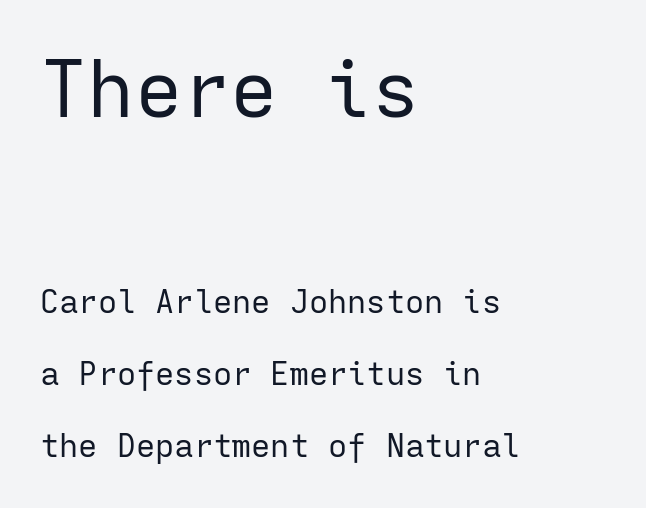
Q: Is the text bold? A: No.
Q: Is the text italic (slanted)? A: No, it is upright.
Q: Is the typeface a serif or a sans-serif typeface? A: Sans-serif.
Q: Is the text underlined? A: No.
Q: How is the paragraph aligned? A: Left-aligned.
Q: Is the spacing between letters normal or unusually wide? A: Normal.
Q: Is the spacing between lines tight, normal or loose? A: Loose.
Q: Which block of text is set in a larger size, the first (top) or the second (bottom)? A: The first (top) one.
Q: Width (condensed, normal, or wide)? A: Normal.
Q: Stroke contrast? A: Low.
Q: x-height? A: Medium.
Q: Monospaced? A: Yes.
